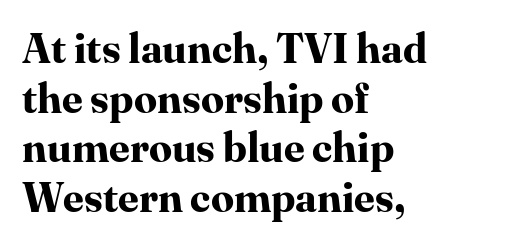
Q: Is the text bold? A: Yes.
Q: Is the text italic (slanted)? A: No, it is upright.
Q: Is the typeface a serif or a sans-serif typeface? A: Serif.
Q: Is the text underlined? A: No.
Q: How is the paragraph aligned? A: Left-aligned.
Q: Is the spacing between letters normal or unusually wide? A: Normal.
Q: Width (condensed, normal, or wide)? A: Normal.
Q: Stroke contrast? A: High.
Q: x-height? A: Medium.
Q: Monospaced? A: No.
